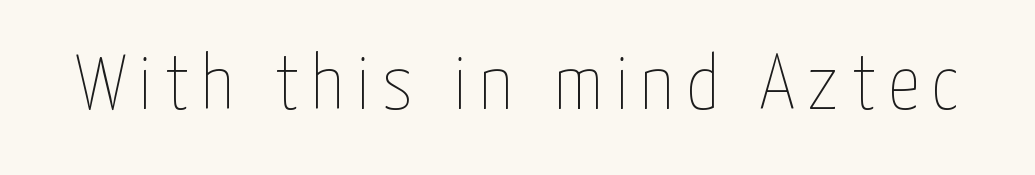
The specimen omits any rule beneath the text block's lines. The typesetting does not lean heavy: it is not bold. It's the straight-up-and-down kind of type. The passage shown is typed in a proportional face where columns would drift.
